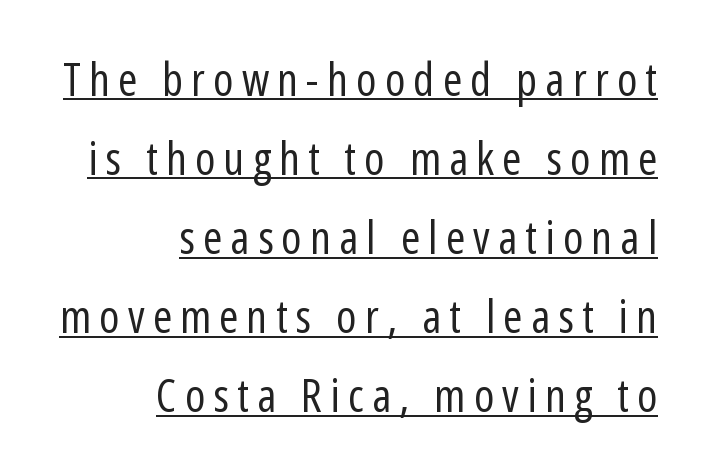
This sample has the flowing, uneven cadence of proportional lettering. Vertical strokes here are truly vertical. Like a heading marked for emphasis, these lines bear an underscore. Unbolded letterforms with no extra heft.
